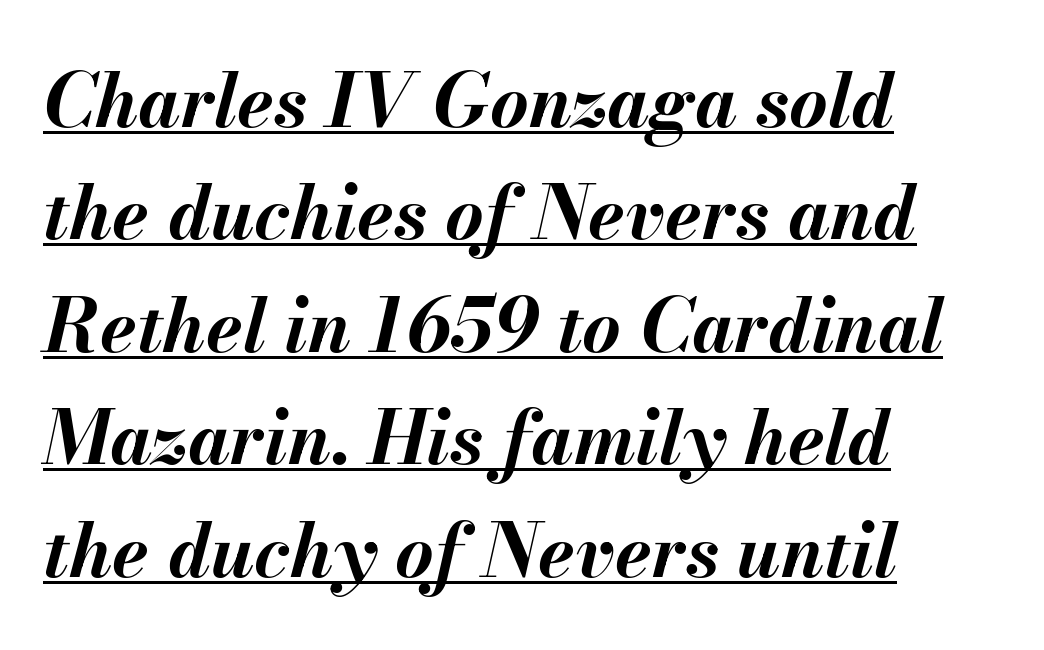
The characters look thick and weighty, a clear bold. The font's italic variant was chosen for this text. Honestly, the row spacing looks completely unremarkable. A student would call this left alignment; a typographer would say flush left, rag right. Glance below the letters and you will spot a drawn line.
